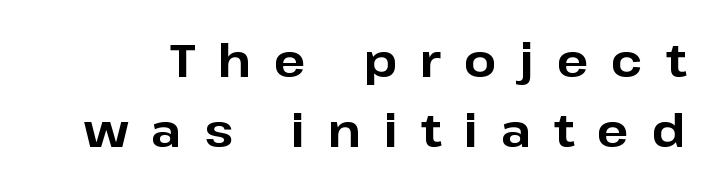
The image shows 46 px bold sans-serif type, upright; set normal line spacing (1.53x), unusually wide letter spacing (+0.5 em), not underlined; low stroke contrast and a medium x-height.
